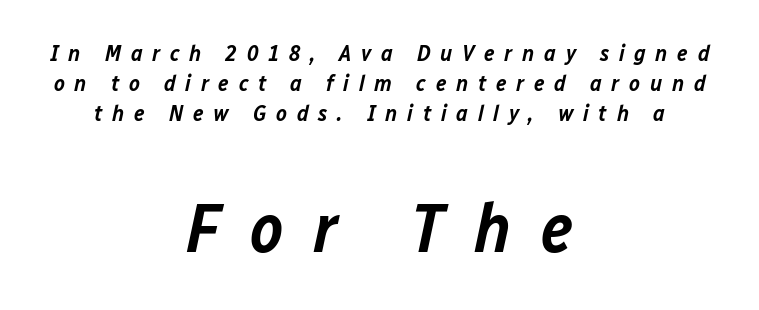
Q: Is the text bold? A: Semi-bold.
Q: Is the text italic (slanted)? A: Yes, it leans right by about 12 degrees.
Q: Is the text underlined? A: No.
Q: How is the paragraph aligned? A: Centered.
Q: Is the spacing between letters normal or unusually wide? A: Unusually wide.
Q: Is the spacing between lines tight, normal or loose? A: Normal.
Q: Which block of text is set in a larger size, the first (top) or the second (bottom)? A: The second (bottom) one.
Q: Width (condensed, normal, or wide)? A: Normal.
Q: Stroke contrast? A: Low.
Q: x-height? A: Medium.
Q: Monospaced? A: No.
